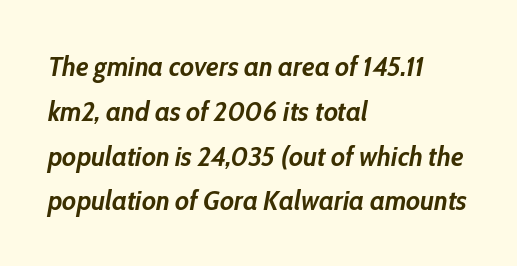
{"italic": "yes", "lean": "right", "slant_degrees": 10, "bold": "yes", "weight": "semibold", "width": "condensed", "stroke_contrast": "low", "x_height": "medium", "monospaced": "no", "underline": "no", "align": "left", "line_spacing": "normal", "line_spacing_ratio": 1.6, "letter_spacing": "normal", "letter_spacing_em": 0.0, "glyph_px": 28}
